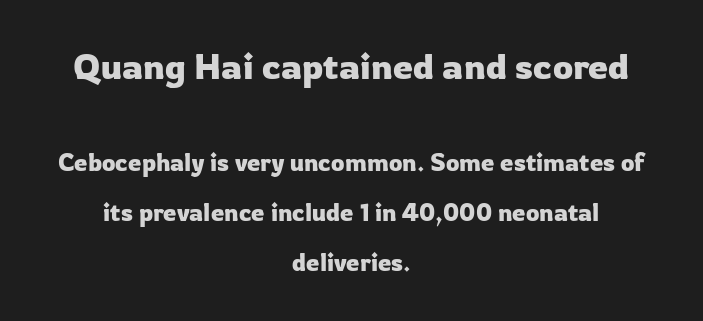
These lines are rendered in a variable-pitch font. You can tell from the bare stems that sans-serif type was used. Widely set lines give the paragraph a tall, airy silhouette. The setting favours the middle, as headings and verse often do. The zone under the glyphs is completely vacant. Compared with typical body copy, the letter spacing here is the same.
